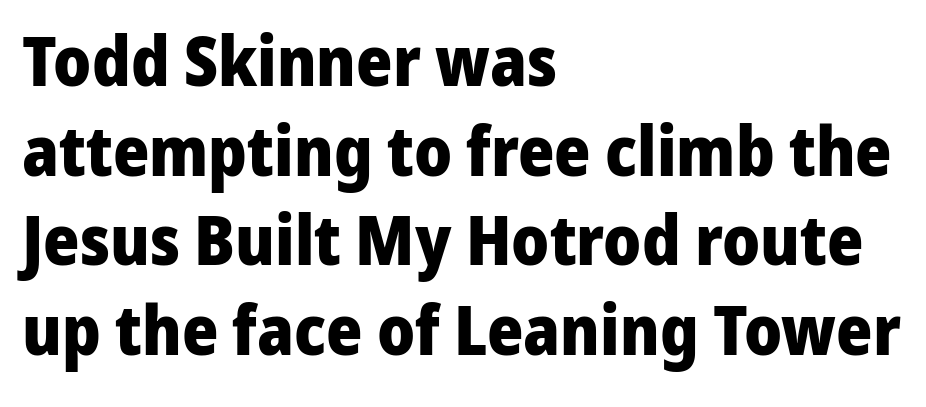
Q: Is the text bold? A: Yes.
Q: Is the text italic (slanted)? A: No, it is upright.
Q: Is the typeface a serif or a sans-serif typeface? A: Sans-serif.
Q: Is the text underlined? A: No.
Q: How is the paragraph aligned? A: Left-aligned.
Q: Is the spacing between letters normal or unusually wide? A: Normal.
Q: Is the spacing between lines tight, normal or loose? A: Normal.
Q: Width (condensed, normal, or wide)? A: Normal.
Q: Stroke contrast? A: Low.
Q: x-height? A: Medium.
Q: Monospaced? A: No.
